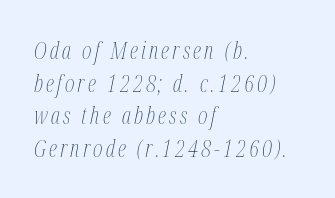
{"italic": "yes", "lean": "right", "slant_degrees": 12, "bold": "no", "underline": "no", "align": "left", "line_spacing": "normal", "line_spacing_ratio": 1.42, "glyph_px": 23}
